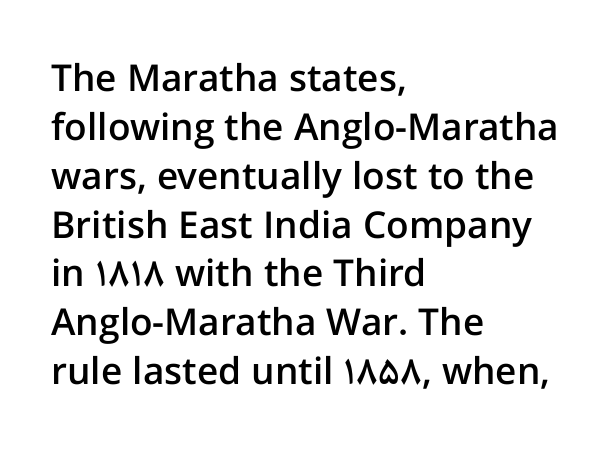
{"serif": "no", "italic": "no", "bold": "semi", "weight": "semibold", "width": "normal", "stroke_contrast": "low", "x_height": "medium", "monospaced": "no", "underline": "no", "align": "left", "line_spacing": "normal", "line_spacing_ratio": 1.32, "letter_spacing": "normal", "letter_spacing_em": 0.0, "glyph_px": 37}
